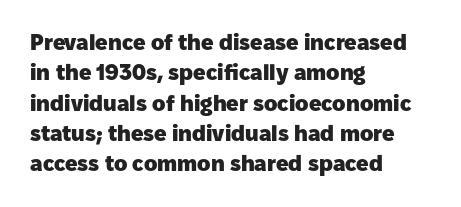
The image shows 22 px bold type, upright; set left-aligned, normal line spacing (1.38x), normal letter spacing, not underlined.
